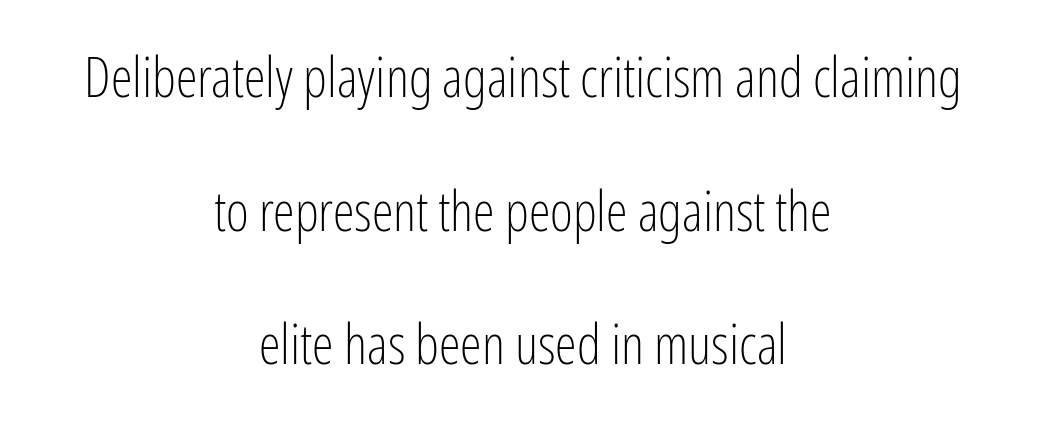
The typesetting does not lean heavy: it is not bold. A student would call this center alignment; a typographer would say set centered. The font's upright variant was chosen for this text. Think of a printed novel: that variable character pitch is what you see here. Are there feet on the stems? There aren't — it's a sans. Widely set lines give the paragraph a tall, airy silhouette.
